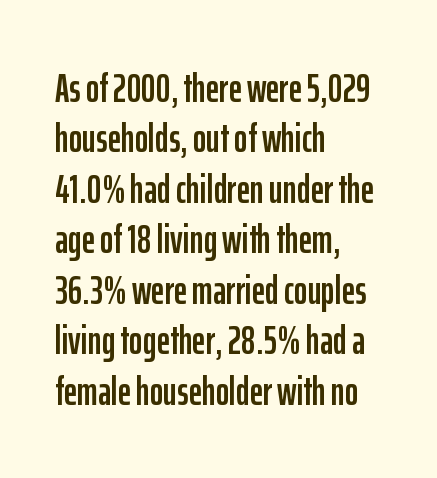
{"serif": "no", "italic": "no", "width": "condensed", "stroke_contrast": "low", "x_height": "medium", "monospaced": "no", "underline": "no", "align": "left", "line_spacing_ratio": 1.23, "letter_spacing": "normal", "letter_spacing_em": 0.0, "glyph_px": 41}
